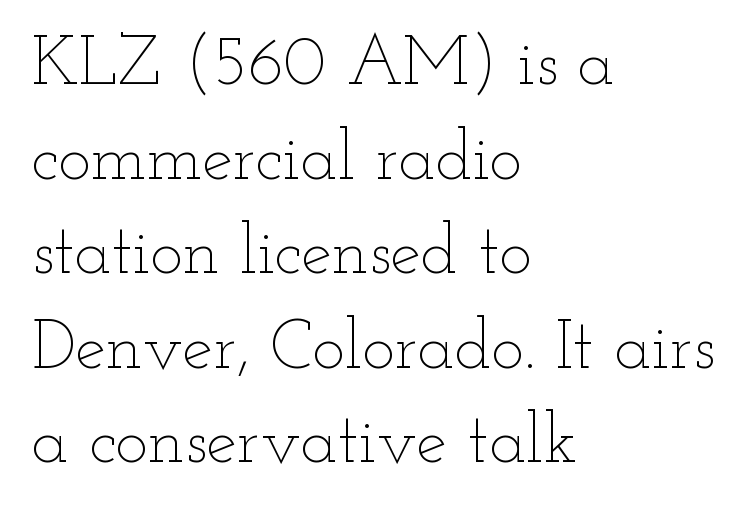
The image shows 69 px thin, wide type, upright; set left-aligned, normal line spacing (1.37x), normal letter spacing, not underlined; low stroke contrast and a small x-height.
